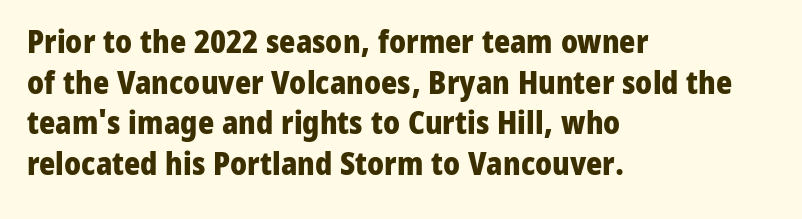
{"serif": "no", "italic": "no", "bold": "yes", "weight": "heavy", "width": "normal", "stroke_contrast": "low", "x_height": "medium", "monospaced": "no", "underline": "no", "align": "left", "line_spacing": "normal", "line_spacing_ratio": 1.31, "letter_spacing": "normal", "letter_spacing_em": 0.0, "glyph_px": 31}
